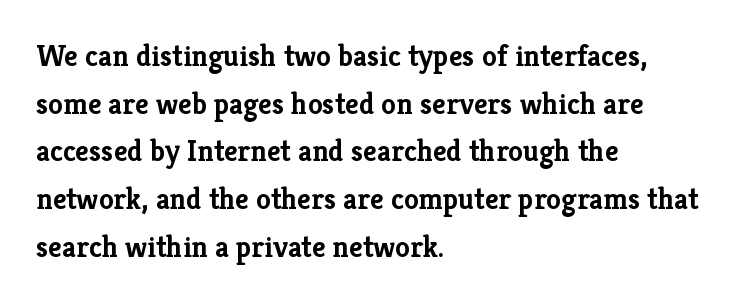
{"serif": "yes", "italic": "no", "bold": "yes", "weight": "semibold", "width": "normal", "stroke_contrast": "low", "x_height": "medium", "monospaced": "no", "underline": "no", "align": "left", "line_spacing": "normal", "line_spacing_ratio": 1.59, "letter_spacing": "normal", "letter_spacing_em": 0.0, "glyph_px": 30}
